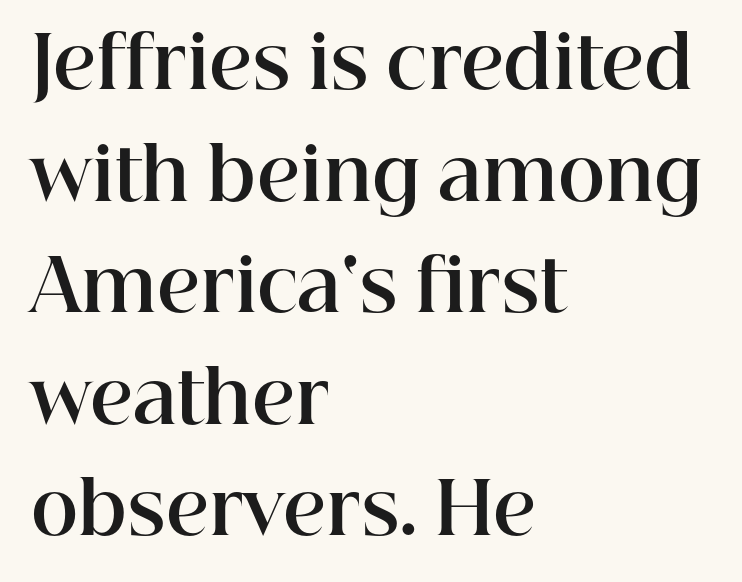
{"serif": "yes", "italic": "no", "bold": "yes", "weight": "bold", "width": "normal", "stroke_contrast": "high", "x_height": "medium", "monospaced": "no", "underline": "no", "align": "left", "line_spacing": "normal", "line_spacing_ratio": 1.55, "letter_spacing": "normal", "letter_spacing_em": 0.0, "glyph_px": 72}
